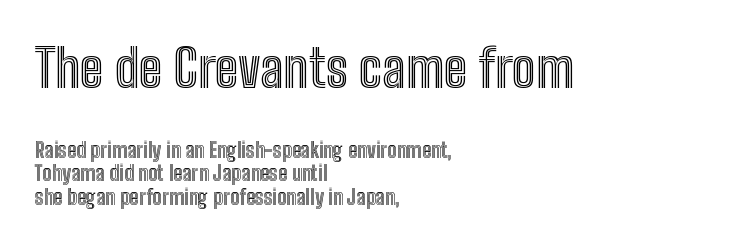
{"italic": "no", "width": "condensed", "x_height": "medium", "monospaced": "no", "underline": "no", "align": "left", "line_spacing": "tight", "line_spacing_ratio": 1.12, "letter_spacing": "normal", "letter_spacing_em": 0.0, "larger_block": "first", "size_ratio": 2.52, "glyph_px": 53}
